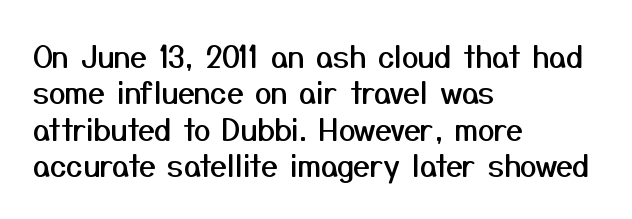
The image shows 30 px sans-serif type, upright; set left-aligned, line spacing 1.21x, normal letter spacing, not underlined; medium stroke contrast and a medium x-height.
